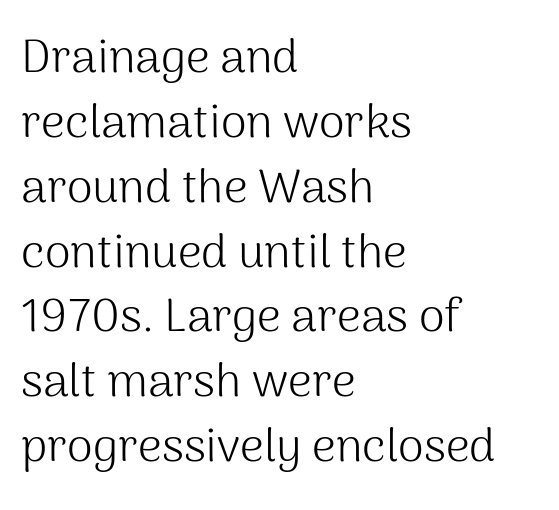
Tracking here is standard; glyphs follow each other at the usual distance. Spacing verdict: proportional, widths tailored to each character. This rendering features lettering with no underline. The compositor pushed each line to the left boundary.
